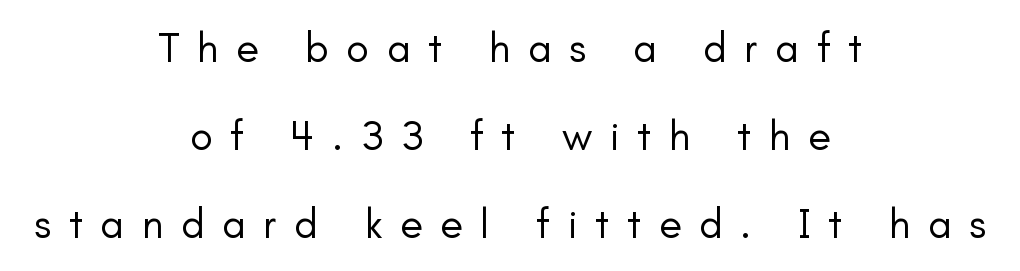
{"serif": "no", "italic": "no", "bold": "no", "weight": "regular", "width": "normal", "stroke_contrast": "low", "x_height": "small", "monospaced": "no", "underline": "no", "align": "center", "line_spacing": "loose", "line_spacing_ratio": 2.09, "letter_spacing": "wide", "letter_spacing_em": 0.42, "glyph_px": 42}
